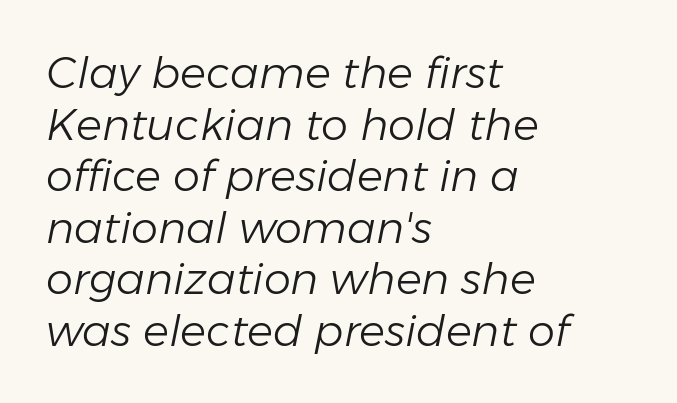
A typesetter would mark this as italic. The area under the type is left untouched. Typeset ragged right — the left edge is the straight one. The passage shown is typed in a proportional face where columns would drift. The strokes are not fattened; the text isn't bold. Glyph-to-glyph distance matches everyday printed text.
